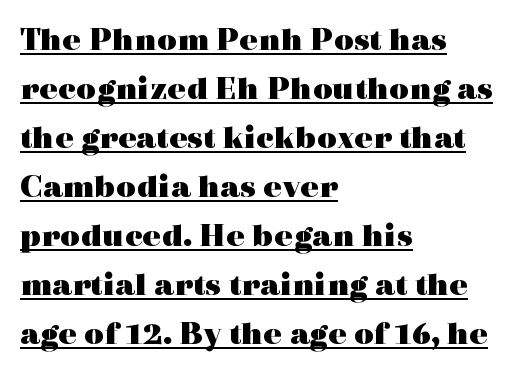
You could not count columns in this text — the font is proportionally spaced. The rendering uses the underline text-decoration. Notice how the passage keeps a crisp vertical edge on the left only. Note: serifs present on the glyphs. If you drew a line through each stem, it would be perfectly vertical.
